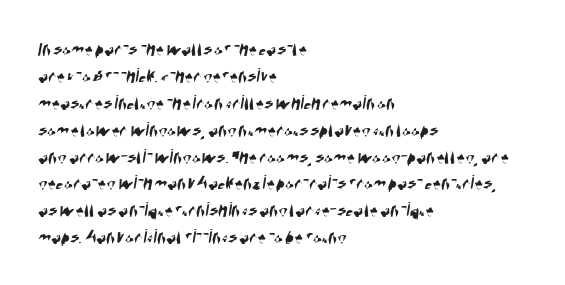
The image shows 21 px text type; set left-aligned, normal line spacing (1.28x), normal letter spacing, not underlined.
